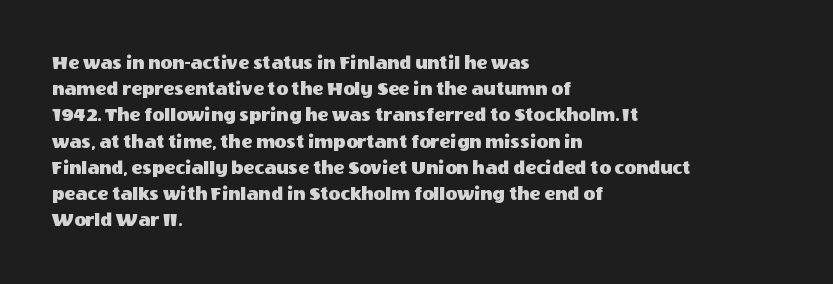
{"italic": "no", "underline": "no", "align": "left", "line_spacing": "normal", "line_spacing_ratio": 1.31, "letter_spacing": "normal", "letter_spacing_em": 0.0, "glyph_px": 20}
